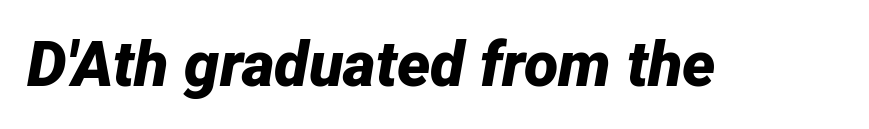
Q: Is the text bold? A: Yes.
Q: Is the text italic (slanted)? A: Yes, it leans right by about 12 degrees.
Q: Is the text underlined? A: No.
Q: Is the spacing between letters normal or unusually wide? A: Normal.
Q: Width (condensed, normal, or wide)? A: Normal.
Q: Stroke contrast? A: Low.
Q: x-height? A: Medium.
Q: Monospaced? A: No.
